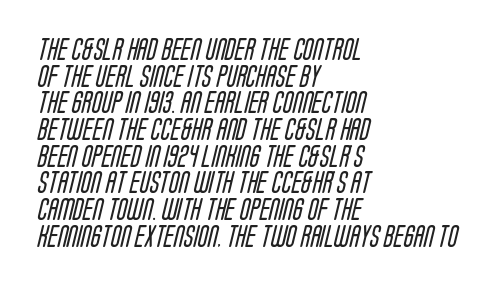
The font sits on the lighter half of the weight spectrum, regular included. A classic flush-left, rag-right setting is used for this passage. You could call the tracking neutral — neither tight nor loose. Honestly, there is no underline to notice here at all.
